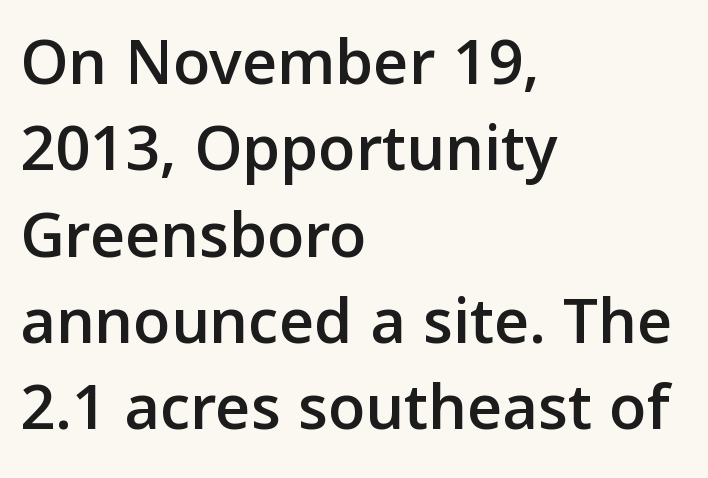
The image shows 68 px sans-serif type, upright; set left-aligned, normal line spacing (1.27x), normal letter spacing, not underlined; low stroke contrast and a medium x-height.
